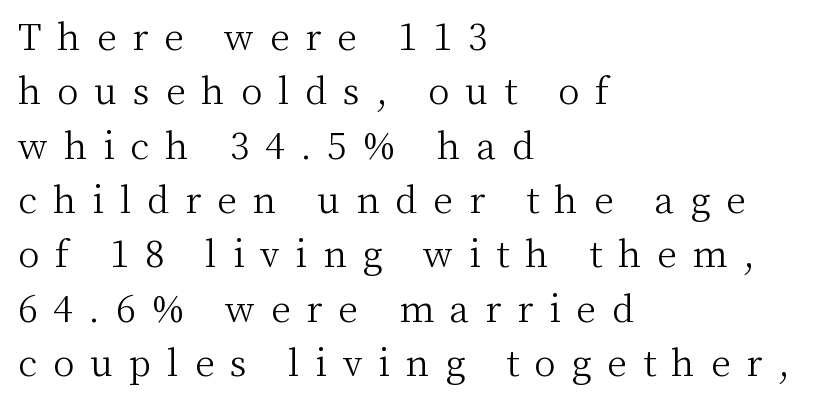
The designer left line spacing at the default. Vertical strokes here are truly vertical. Characters follow at a spacing far wider than the type designer built in. Descender tails drop into unmarked territory. This sample has the flowing, uneven cadence of proportional lettering. Does the copy run flush right? No — it runs flush left.
